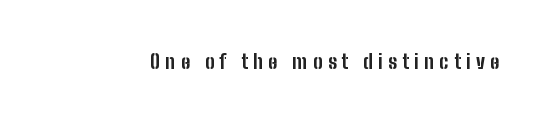
Summary of weight: heavy, a full bold. Ordinary non-slanted type is in use. The passage shown is not underscored anywhere. Glyph-to-glyph distance is far greater than everyday printed text.
